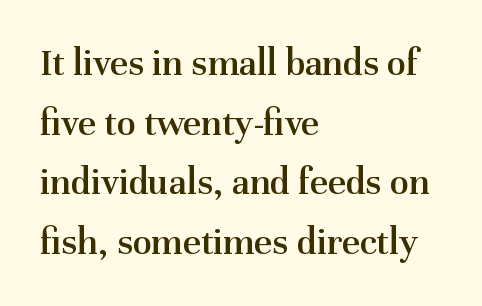
Spacing verdict: proportional, widths tailored to each character. Glance below the letters and you will spot only blank space. In terms of letterform style, serifs are clearly present. A roman cut, with each character standing at attention.
